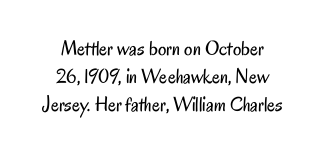
Honestly, there is no underline to notice here at all. Italic? Not at all — the glyphs are vertical. The face looks like a standard text weight, possibly lighter. In CSS terms this would be text-align: center. Honestly, the letter spacing is just normal — you wouldn't notice it. Leading matches the norm, producing a regular column.
